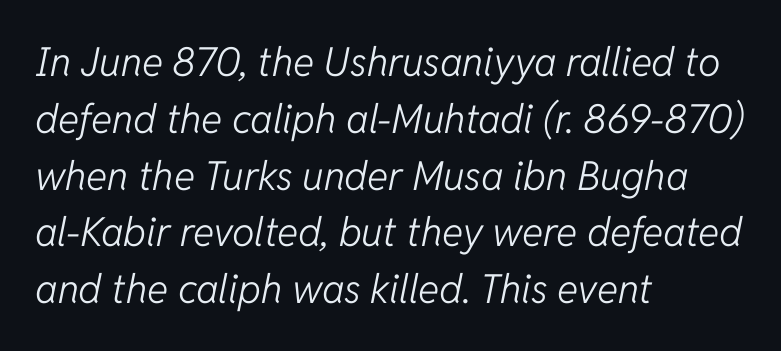
You can tell it's italic because the verticals aren't actually vertical. Weight: not bold — regular or lighter. A typesetter would call this zero additional tracking. Check under the words: just untouched page. The lines sit at an ordinary, default distance from one another. These lines are rendered in a variable-pitch font.
